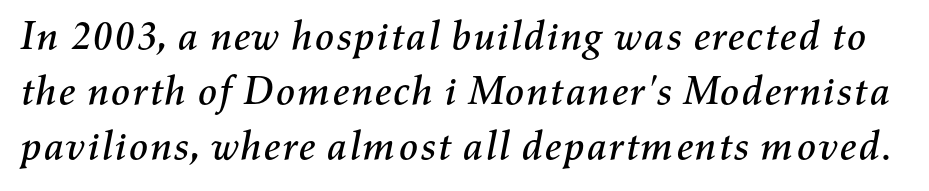
The image shows 40 px text type, italic (leaning right); set normal line spacing (1.37x), normal letter spacing, not underlined; medium stroke contrast and a medium x-height.
